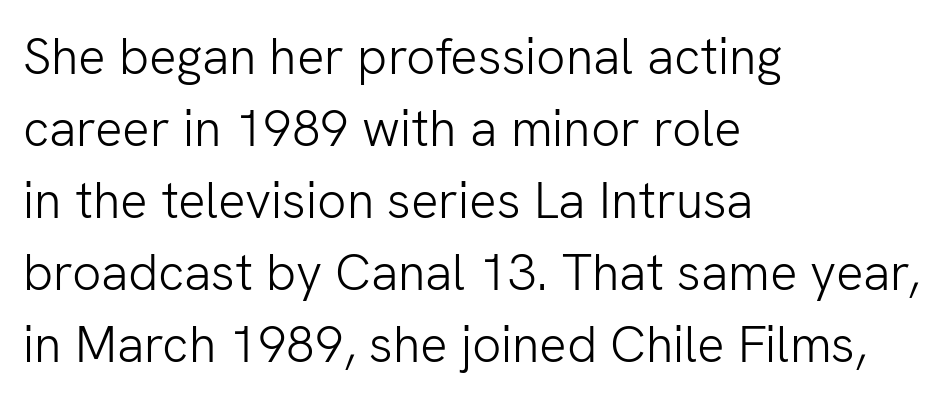
{"serif": "no", "italic": "no", "bold": "no", "weight": "light", "width": "normal", "stroke_contrast": "low", "x_height": "medium", "monospaced": "no", "underline": "no", "align": "left", "line_spacing": "normal", "line_spacing_ratio": 1.41, "letter_spacing": "normal", "letter_spacing_em": 0.0, "glyph_px": 51}
